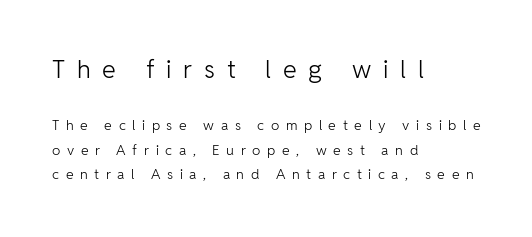
The image shows 25 px text type, upright; set left-aligned, line spacing 1.74x, unusually wide letter spacing (+0.47 em), not underlined; the first (top) block is 1.79x larger.
